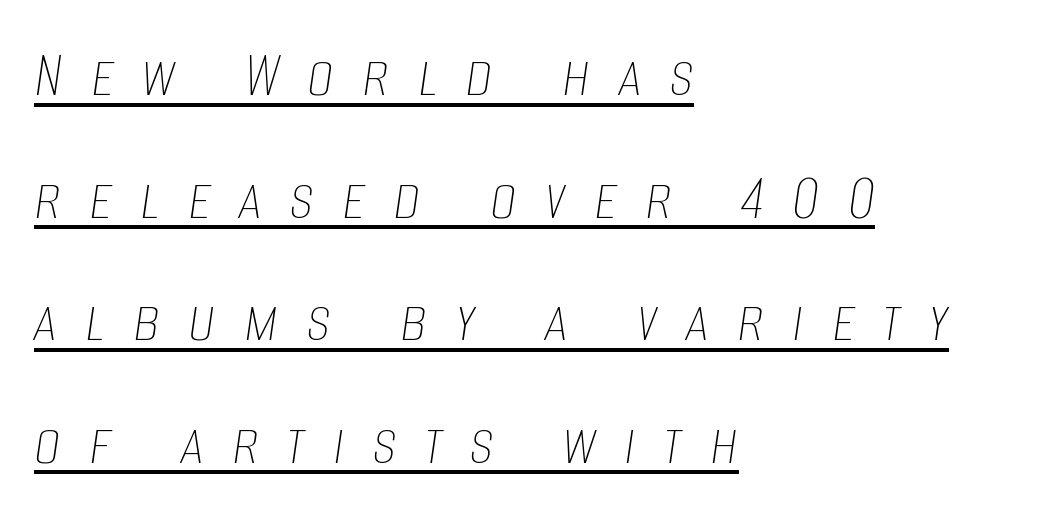
The image shows 67 px thin, condensed type, italic (leaning right); set left-aligned, line spacing 1.83x, unusually wide letter spacing (+0.42 em), underlined; low stroke contrast and a large x-height.
